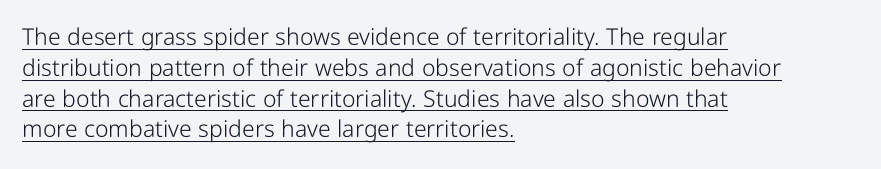
The image shows 23 px text type, upright; set left-aligned, normal line spacing (1.34x), normal letter spacing, underlined.
